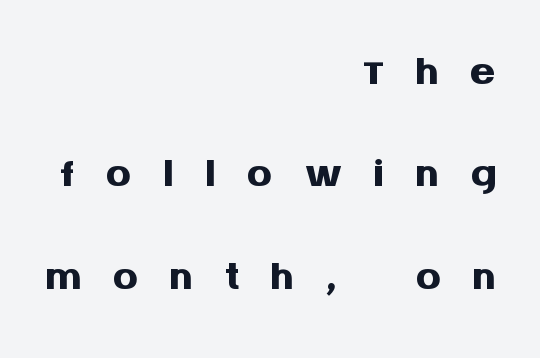
Q: Is the text bold? A: Yes.
Q: Is the text italic (slanted)? A: No, it is upright.
Q: Is the typeface a serif or a sans-serif typeface? A: Sans-serif.
Q: Is the text underlined? A: No.
Q: How is the paragraph aligned? A: Right-aligned.
Q: Is the spacing between letters normal or unusually wide? A: Unusually wide.
Q: Is the spacing between lines tight, normal or loose? A: Normal.
Q: Width (condensed, normal, or wide)? A: Normal.
Q: Stroke contrast? A: Medium.
Q: x-height? A: Large.
Q: Monospaced? A: No.
